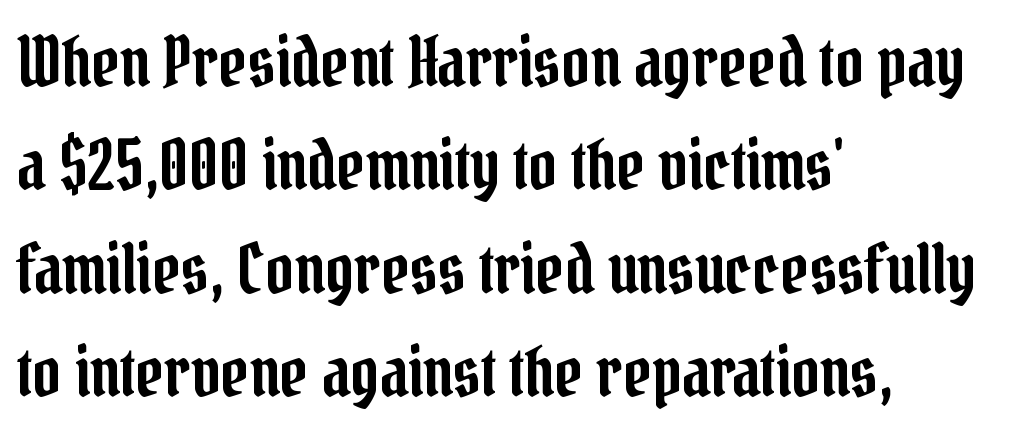
The image shows 69 px condensed serif type, upright; set left-aligned, normal line spacing (1.5x), normal letter spacing, not underlined; low stroke contrast and a medium x-height.
